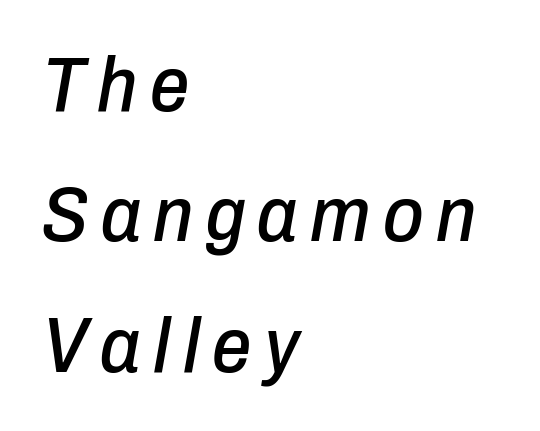
{"italic": "yes", "lean": "right", "slant_degrees": 10, "width": "condensed", "stroke_contrast": "low", "x_height": "medium", "monospaced": "no", "underline": "no", "align": "left", "line_spacing": "normal", "line_spacing_ratio": 1.67, "glyph_px": 78}
